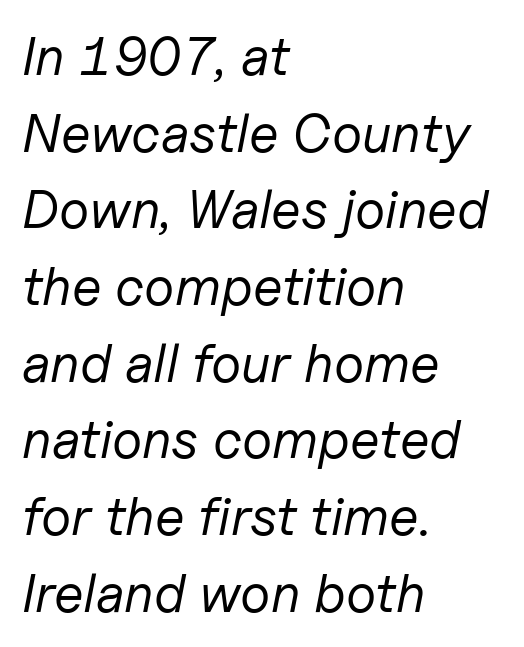
Spacing verdict: proportional, widths tailored to each character. Nobody drew a line under any word here. Spacing between characters is what you'd get straight out of the box. In terms of leading, this rendering sits right in the middle.
